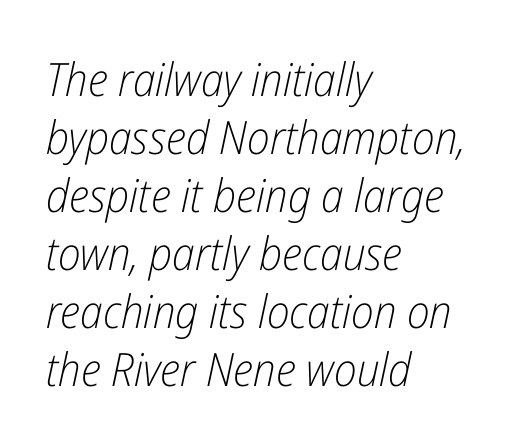
Q: Is the text bold? A: No.
Q: Is the text italic (slanted)? A: Yes, it leans right by about 12 degrees.
Q: Is the text underlined? A: No.
Q: How is the paragraph aligned? A: Left-aligned.
Q: Is the spacing between letters normal or unusually wide? A: Normal.
Q: Is the spacing between lines tight, normal or loose? A: Normal.
Q: Width (condensed, normal, or wide)? A: Condensed.
Q: Stroke contrast? A: Low.
Q: x-height? A: Medium.
Q: Monospaced? A: No.
